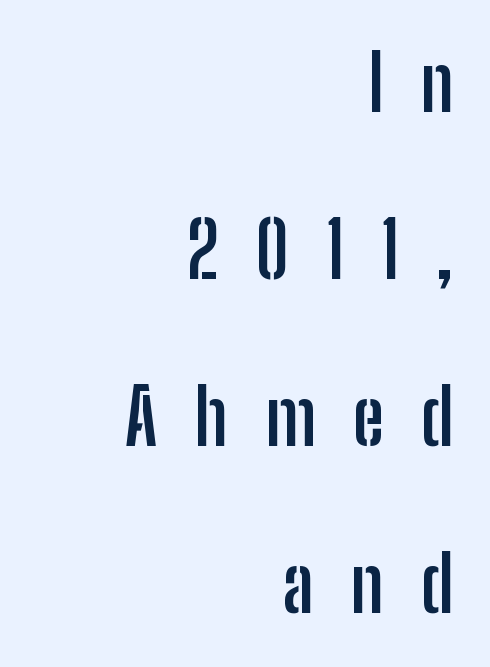
Q: Is the text bold? A: Yes.
Q: Is the text italic (slanted)? A: No, it is upright.
Q: Is the typeface a serif or a sans-serif typeface? A: Sans-serif.
Q: Is the text underlined? A: No.
Q: How is the paragraph aligned? A: Right-aligned.
Q: Is the spacing between letters normal or unusually wide? A: Unusually wide.
Q: Is the spacing between lines tight, normal or loose? A: Loose.
Q: Width (condensed, normal, or wide)? A: Condensed.
Q: Stroke contrast? A: Low.
Q: x-height? A: Medium.
Q: Monospaced? A: No.
